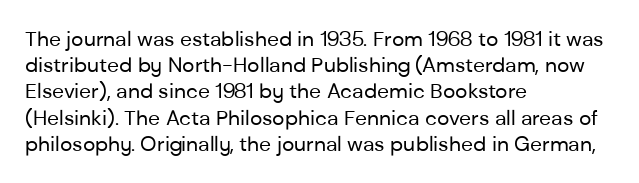
{"italic": "no", "bold": "no", "underline": "no", "align": "left", "line_spacing": "normal", "line_spacing_ratio": 1.25, "letter_spacing": "normal", "letter_spacing_em": 0.0, "glyph_px": 21}
